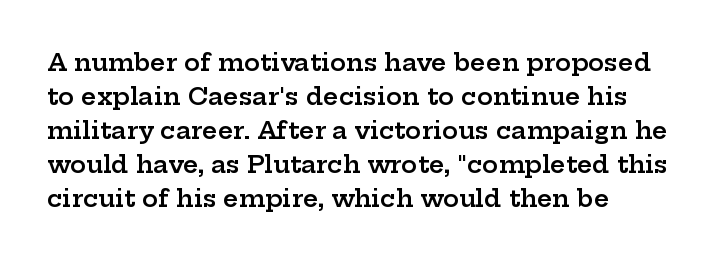
Bold? Not quite — semibold, heavier than regular but stopping short. Caption: standard tracking, unaltered. The setting favours the left margin, as ordinary paragraphs usually do. Leading matches the norm, producing a regular column. If you drew a line through each stem, it would be perfectly vertical. Bare-footed words on every line.
